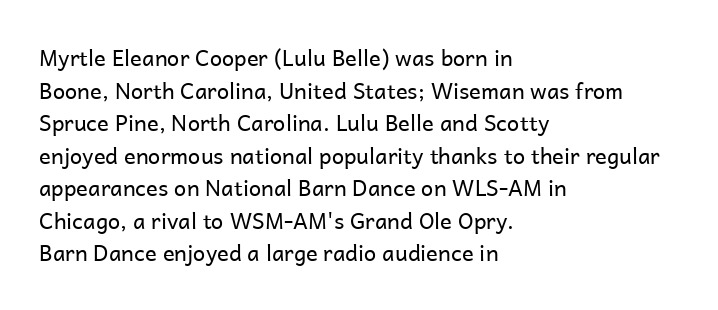
Q: Is the text bold? A: No.
Q: Is the text italic (slanted)? A: No, it is upright.
Q: Is the text underlined? A: No.
Q: How is the paragraph aligned? A: Left-aligned.
Q: Is the spacing between letters normal or unusually wide? A: Normal.
Q: Is the spacing between lines tight, normal or loose? A: Normal.
